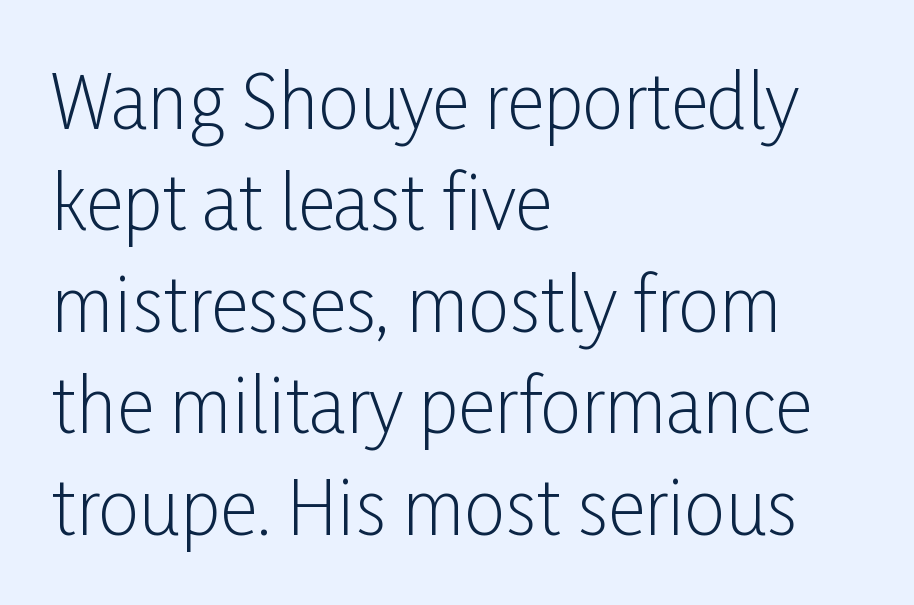
This rendering leaves character spacing at its baseline value. Compared with typical paragraphs, the rows here are spaced about the same. Ascenders rise straight up at ninety degrees. The face used here is proportionally spaced, like ordinary book or web type.
